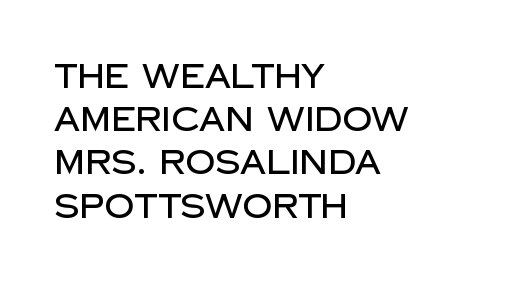
The image shows 33 px sans-serif type, upright; set left-aligned, normal line spacing (1.31x), normal letter spacing, not underlined; low stroke contrast and a large x-height.
